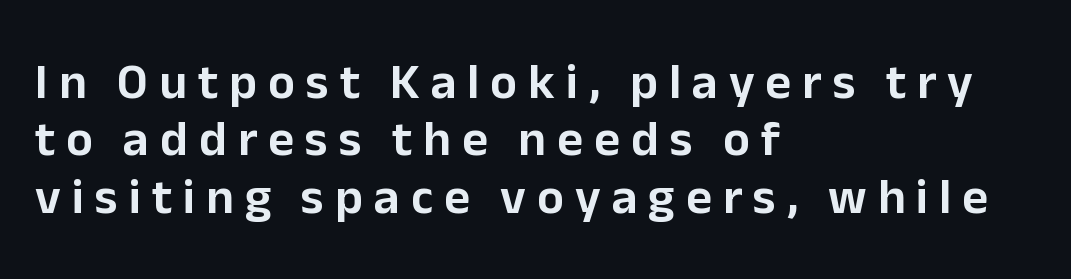
Q: Is the text italic (slanted)? A: No, it is upright.
Q: Is the typeface a serif or a sans-serif typeface? A: Sans-serif.
Q: Is the text underlined? A: No.
Q: How is the paragraph aligned? A: Left-aligned.
Q: Is the spacing between letters normal or unusually wide? A: Unusually wide.
Q: Is the spacing between lines tight, normal or loose? A: Tight.
Q: Width (condensed, normal, or wide)? A: Normal.
Q: Stroke contrast? A: Low.
Q: x-height? A: Medium.
Q: Monospaced? A: No.
